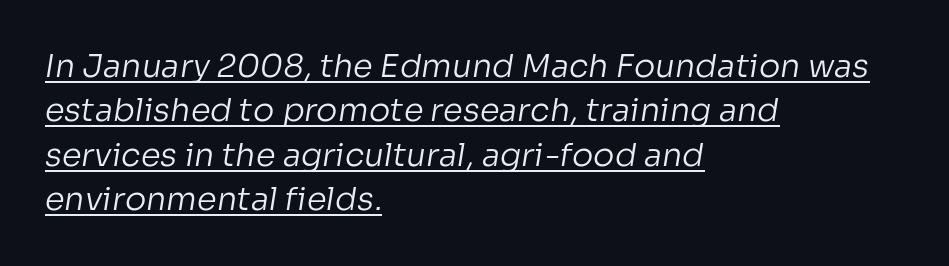
The image shows 32 px regular-weight sans-serif type; set left-aligned, normal line spacing (1.39x), normal letter spacing, underlined; low stroke contrast and a medium x-height.
